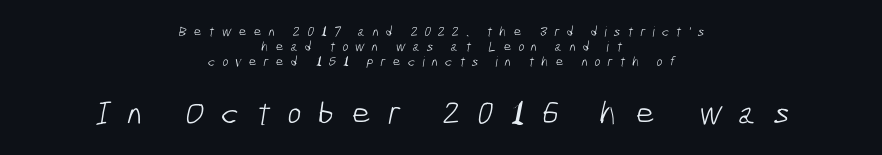
The image shows 34 px light, condensed sans-serif type; set centered, tight line spacing (1.06x), unusually wide letter spacing (+0.49 em), not underlined; the second (bottom) block is 2.43x larger; low stroke contrast and a medium x-height.
